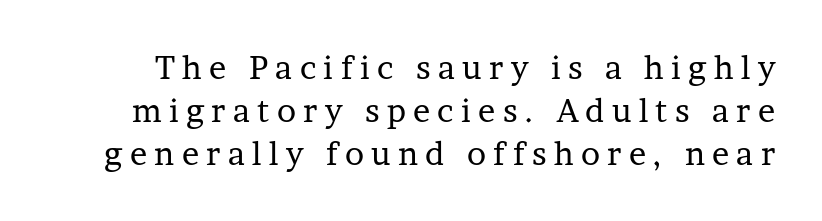
{"serif": "yes", "italic": "no", "bold": "no", "weight": "regular", "width": "normal", "stroke_contrast": "low", "x_height": "medium", "monospaced": "no", "underline": "no", "line_spacing": "normal", "line_spacing_ratio": 1.35, "letter_spacing": "wide", "letter_spacing_em": 0.23, "glyph_px": 32}
